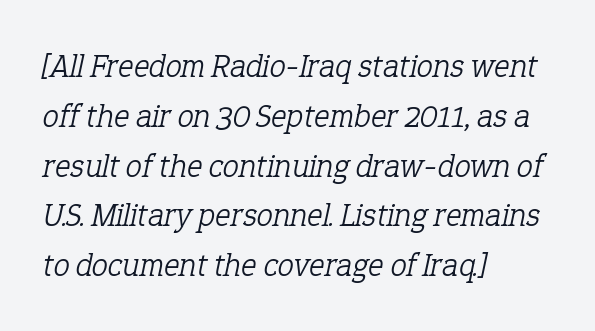
Compared with typical body copy, the letter spacing here is the same. The gap between lines stays unmarked. Proportional: the letters do not fall into vertical columns. The rendering uses a moderate line-height, typical for paragraphs.
